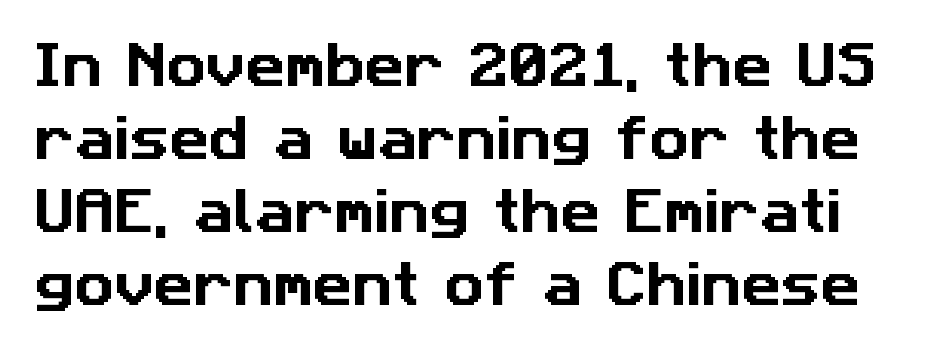
Q: Is the typeface a serif or a sans-serif typeface? A: Sans-serif.
Q: Is the text underlined? A: No.
Q: Is the spacing between letters normal or unusually wide? A: Normal.
Q: Is the spacing between lines tight, normal or loose? A: Normal.
Q: Width (condensed, normal, or wide)? A: Normal.
Q: Stroke contrast? A: Low.
Q: x-height? A: Medium.
Q: Monospaced? A: No.
